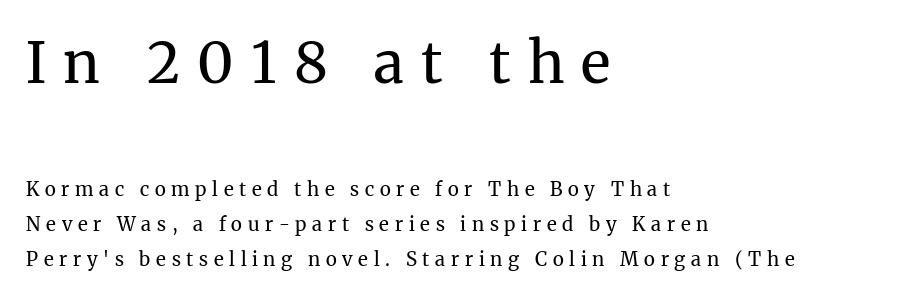
The image shows 57 px regular-weight serif type, upright; set left-aligned, line spacing 1.85x, unusually wide letter spacing (+0.3 em), not underlined; the first (top) block is 3.0x larger; medium stroke contrast and a medium x-height.
